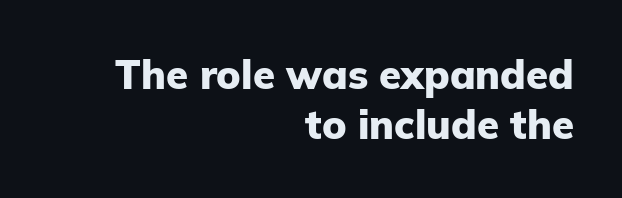
{"serif": "no", "italic": "no", "bold": "yes", "weight": "heavy", "width": "normal", "stroke_contrast": "low", "x_height": "medium", "monospaced": "no", "underline": "no", "align": "right", "line_spacing": "normal", "line_spacing_ratio": 1.26, "letter_spacing": "normal", "letter_spacing_em": 0.0, "glyph_px": 40}
